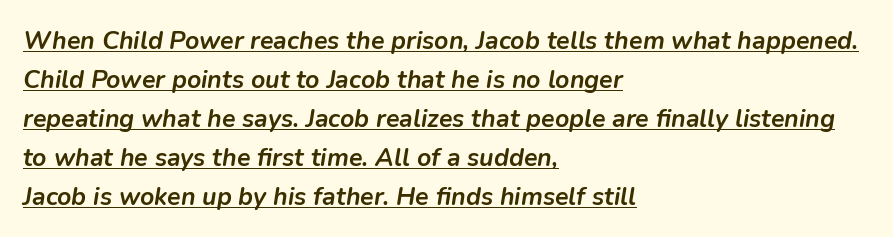
The space between consecutive lines is moderate. Visually the block forms a straight wall on the left and a jagged coastline on the right. Compared with ordinary roman type, these characters are visibly tilted. Descenders here cross a horizontal rule under the line. No extra tracking has been applied to these lines.
